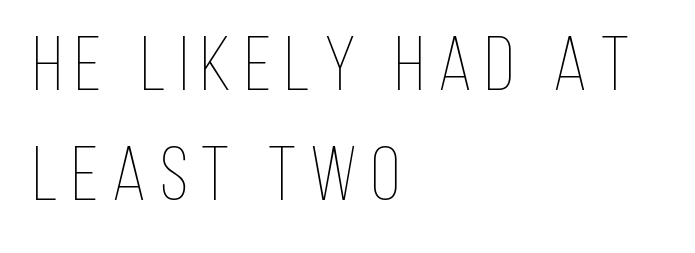
{"italic": "no", "bold": "no", "weight": "thin", "width": "condensed", "stroke_contrast": "low", "x_height": "large", "monospaced": "no", "underline": "no", "align": "left", "line_spacing": "normal", "line_spacing_ratio": 1.45, "glyph_px": 76}
